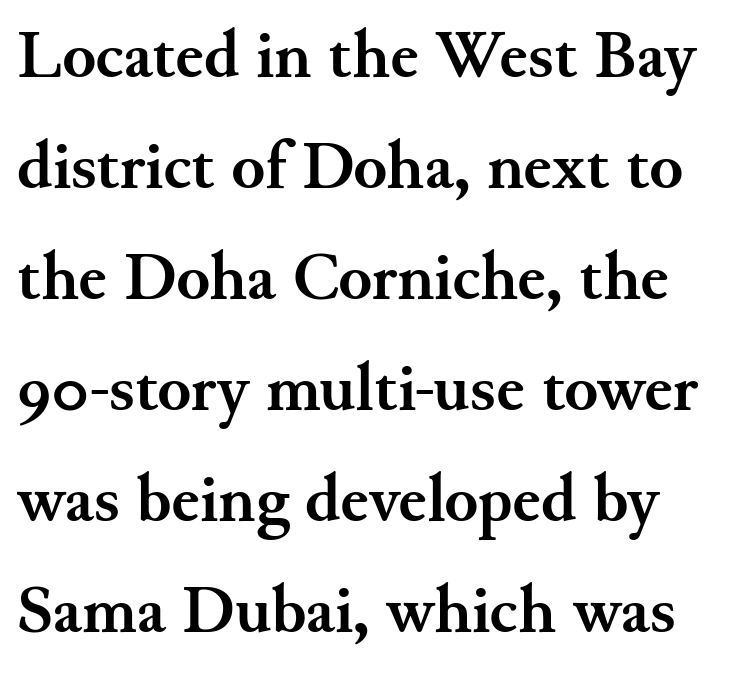
The image shows 69 px semibold serif type, upright; set left-aligned, normal line spacing (1.61x), normal letter spacing, not underlined; medium stroke contrast and a small x-height.
